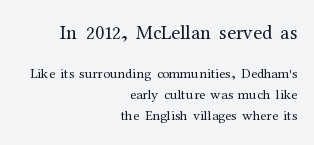
The image shows 20 px text type, upright; set right-aligned, normal line spacing (1.51x), normal letter spacing, not underlined; the first (top) block is 1.43x larger.
